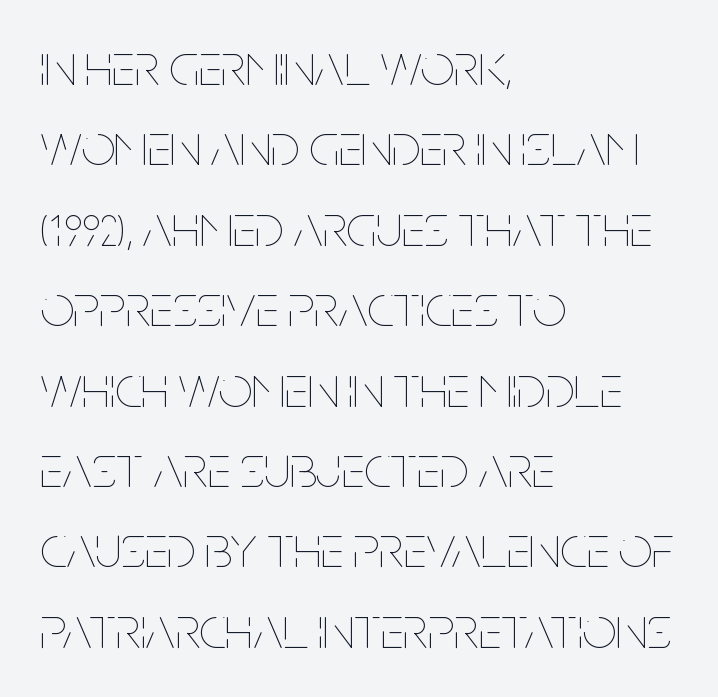
The image shows 60 px thin, condensed type, upright; set left-aligned, normal line spacing (1.34x), normal letter spacing, not underlined; low stroke contrast and a large x-height.
